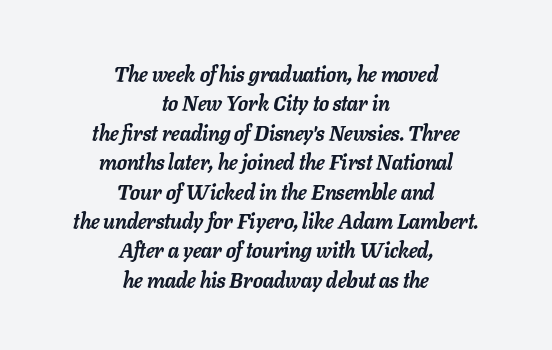
Typeset on center — no edge is straight. Typesetter's note: full bold, strokes at maximum text heaviness. The gaps between neighbouring characters are ordinary and unremarkable. Honestly, there is no underline to notice here at all. Vertically, the passage feels balanced, rows spaced as you'd expect. The axis of the letterforms is tilted away from vertical.
